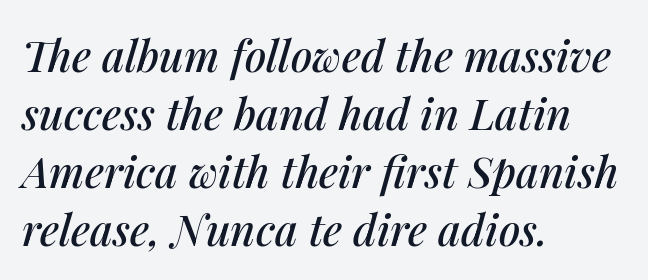
Q: Is the text italic (slanted)? A: Yes, it leans right by about 14 degrees.
Q: Is the text underlined? A: No.
Q: How is the paragraph aligned? A: Left-aligned.
Q: Is the spacing between letters normal or unusually wide? A: Normal.
Q: Is the spacing between lines tight, normal or loose? A: Normal.
Q: Width (condensed, normal, or wide)? A: Normal.
Q: Stroke contrast? A: Medium.
Q: x-height? A: Medium.
Q: Monospaced? A: No.
